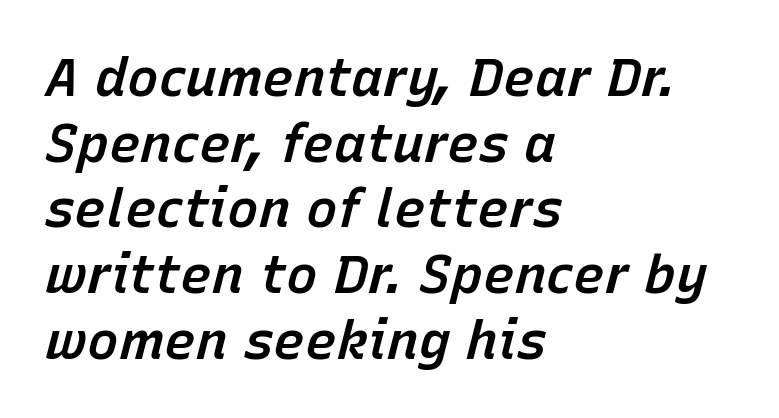
Q: Is the text bold? A: Semi-bold.
Q: Is the text italic (slanted)? A: Yes, it leans right by about 15 degrees.
Q: Is the text underlined? A: No.
Q: How is the paragraph aligned? A: Left-aligned.
Q: Is the spacing between letters normal or unusually wide? A: Normal.
Q: Width (condensed, normal, or wide)? A: Normal.
Q: Stroke contrast? A: Low.
Q: x-height? A: Medium.
Q: Monospaced? A: No.
